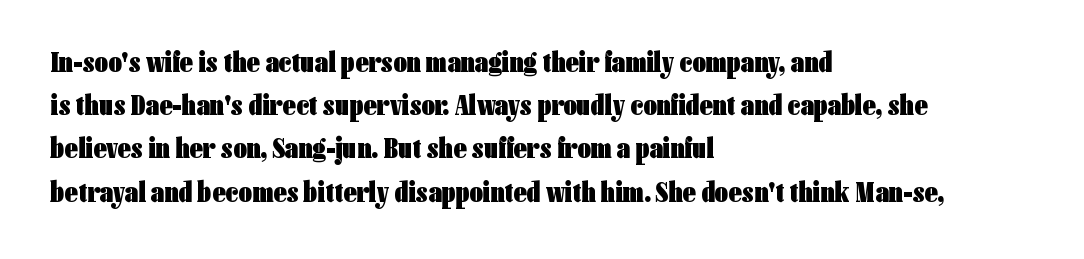
The lines sit at an ordinary, default distance from one another. It's the straight-up-and-down kind of type. The area under the type is left untouched. Does the type have serifs? No, each stem ends abruptly. You could not count columns in this text — the font is proportionally spaced.
